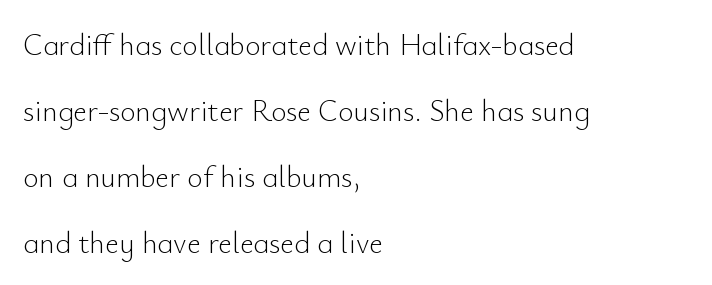
One glance says open: line gaps are wider than usual. Words appear dense and cohesive because spacing is normal. A sans-serif font was chosen for this passage. Visually the block forms a straight wall on the left and a jagged coastline on the right.
